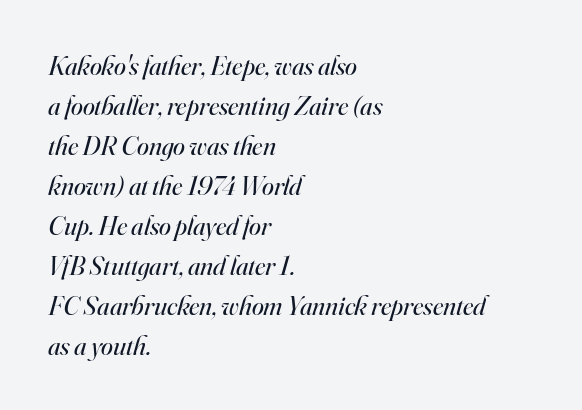
The image shows 27 px text type, italic (leaning right); set left-aligned, normal line spacing (1.48x), normal letter spacing, not underlined.
